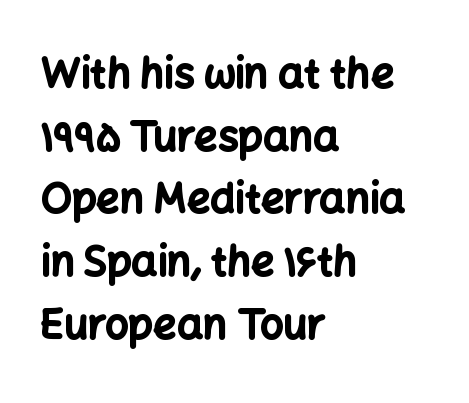
{"serif": "no", "italic": "no", "bold": "yes", "weight": "bold", "width": "normal", "stroke_contrast": "low", "x_height": "medium", "monospaced": "no", "underline": "no", "align": "left", "line_spacing": "normal", "line_spacing_ratio": 1.53, "letter_spacing": "normal", "letter_spacing_em": 0.0, "glyph_px": 41}
